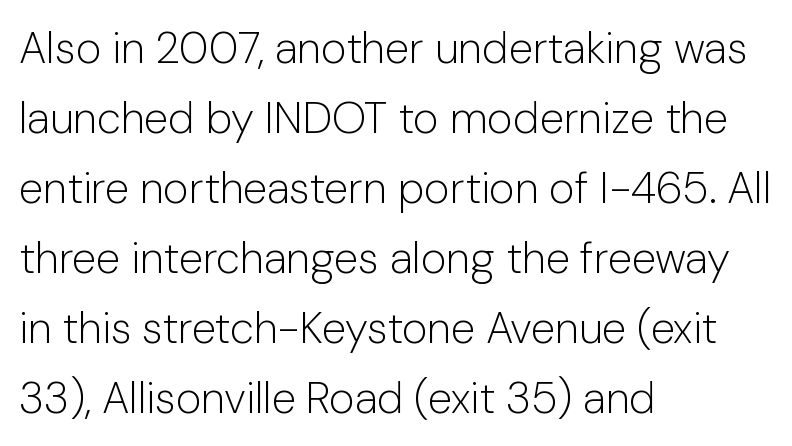
{"serif": "no", "italic": "no", "bold": "no", "weight": "light", "width": "normal", "stroke_contrast": "low", "x_height": "medium", "monospaced": "no", "underline": "no", "align": "left", "line_spacing": "normal", "line_spacing_ratio": 1.59, "letter_spacing": "normal", "letter_spacing_em": 0.0, "glyph_px": 44}
